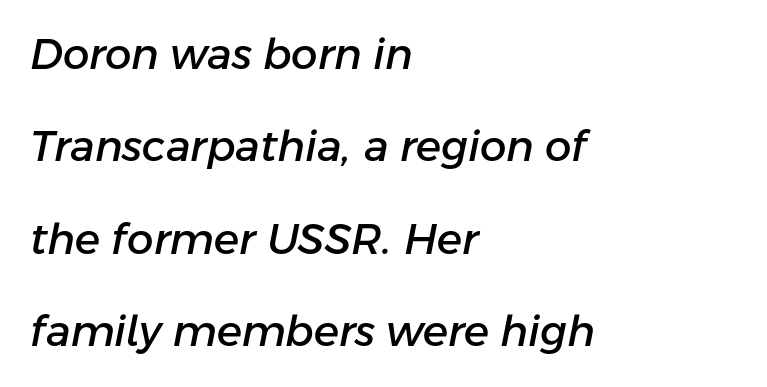
The image shows 42 px text type, italic (leaning right); set left-aligned, loose line spacing (2.2x), normal letter spacing, not underlined; low stroke contrast and a medium x-height.
